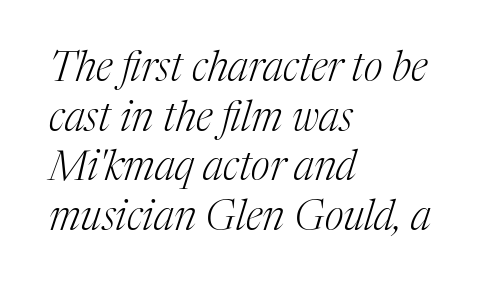
Q: Is the text bold? A: No.
Q: Is the text italic (slanted)? A: Yes, it leans right by about 17 degrees.
Q: Is the typeface a serif or a sans-serif typeface? A: Serif.
Q: Is the text underlined? A: No.
Q: How is the paragraph aligned? A: Left-aligned.
Q: Is the spacing between letters normal or unusually wide? A: Normal.
Q: Width (condensed, normal, or wide)? A: Normal.
Q: Stroke contrast? A: Medium.
Q: x-height? A: Medium.
Q: Monospaced? A: No.
